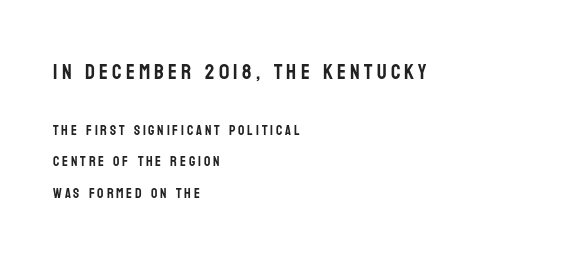
Q: Is the text italic (slanted)? A: No, it is upright.
Q: Is the text underlined? A: No.
Q: How is the paragraph aligned? A: Left-aligned.
Q: Is the spacing between letters normal or unusually wide? A: Unusually wide.
Q: Is the spacing between lines tight, normal or loose? A: Loose.
Q: Which block of text is set in a larger size, the first (top) or the second (bottom)? A: The first (top) one.
